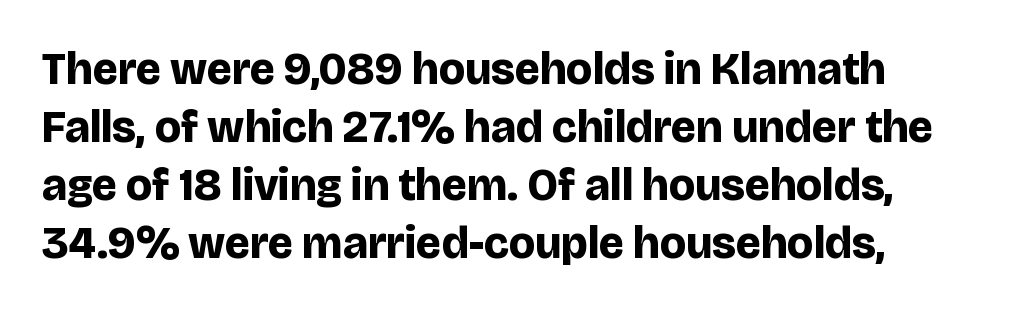
The vertical gap from one line to the next is medium. Proportional: the letters do not fall into vertical columns. The string is rendered with underlining switched off. The passage shown is typeset with a sans-serif family.
